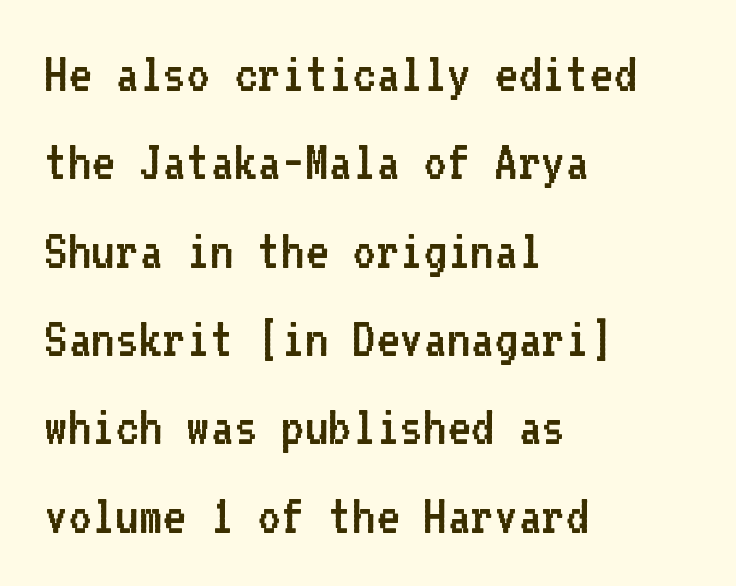
The image shows 57 px regular-weight sans-serif type, upright, monospaced; set left-aligned, normal line spacing (1.55x), normal letter spacing, not underlined; low stroke contrast and a medium x-height.
